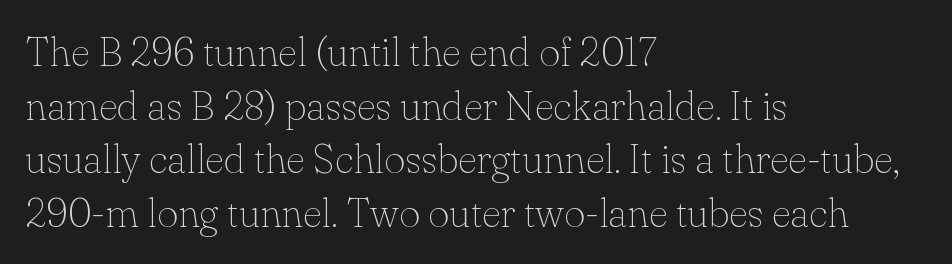
{"serif": "yes", "italic": "no", "bold": "no", "weight": "thin", "width": "normal", "stroke_contrast": "low", "x_height": "small", "monospaced": "no", "underline": "no", "align": "left", "line_spacing": "normal", "line_spacing_ratio": 1.31, "letter_spacing": "normal", "letter_spacing_em": 0.0, "glyph_px": 41}
